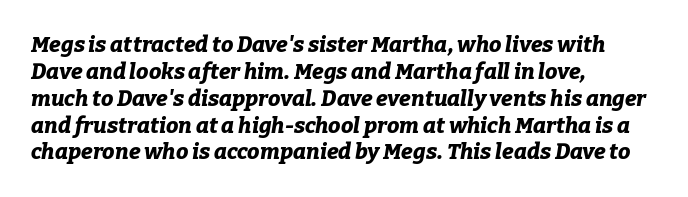
Horizontally, the lines are justified to the leading edge only. The strokes are fattened all the way to bold. Words appear dense and cohesive because spacing is normal. Each row of text sits above clean, open space. Rendered with sloped, italic letterforms.
